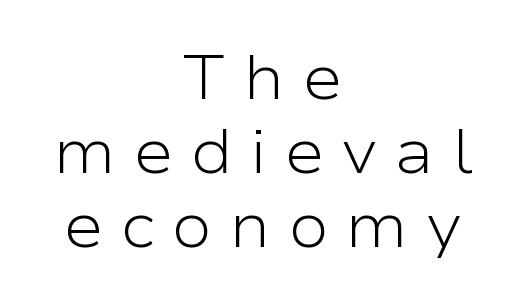
{"serif": "no", "italic": "no", "bold": "no", "weight": "light", "width": "wide", "stroke_contrast": "low", "x_height": "medium", "monospaced": "no", "underline": "no", "align": "center", "line_spacing_ratio": 1.21, "letter_spacing": "wide", "letter_spacing_em": 0.28, "glyph_px": 61}
